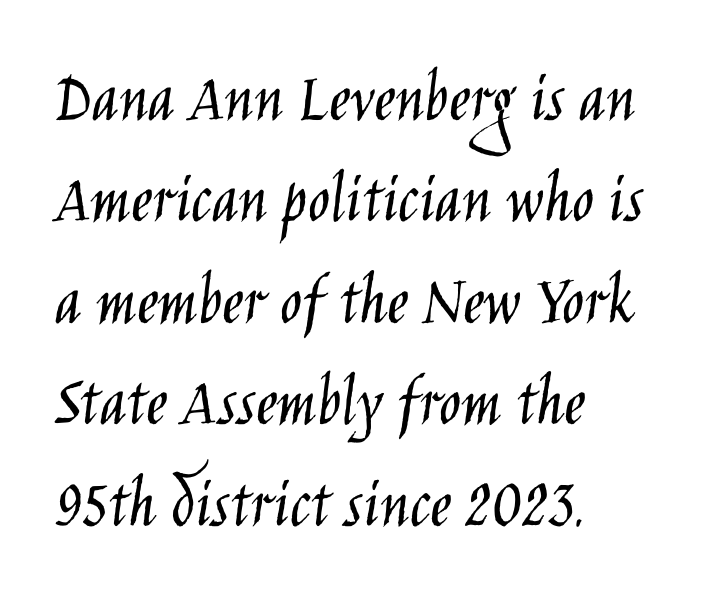
The image shows 73 px light, condensed sans-serif type; set left-aligned, normal line spacing (1.39x), normal letter spacing, not underlined; low stroke contrast and a large x-height.
